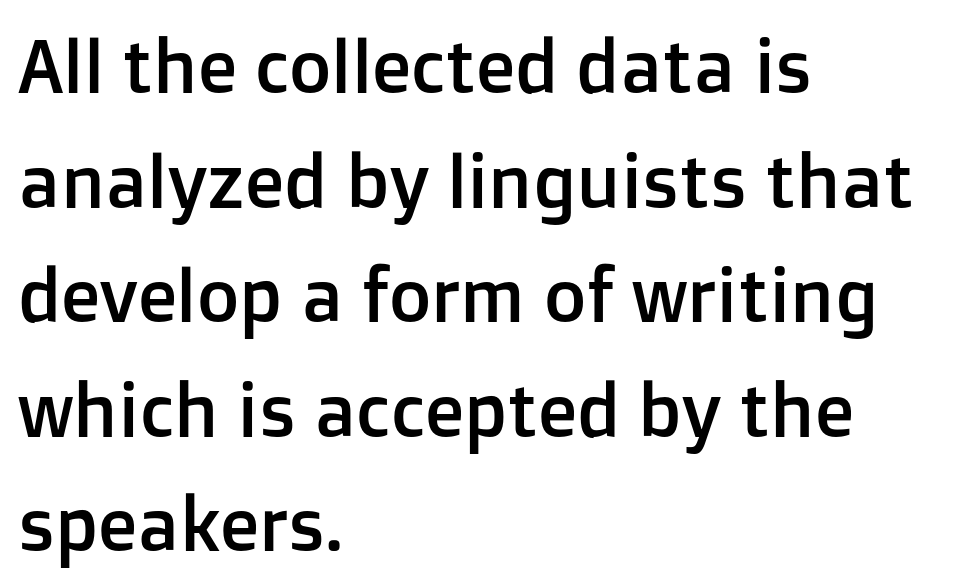
The image shows 73 px sans-serif type, upright; set left-aligned, normal line spacing (1.57x), normal letter spacing, not underlined; low stroke contrast and a medium x-height.
